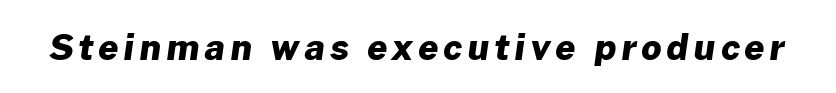
The image shows 35 px heavy sans-serif type; set not underlined; low stroke contrast and a medium x-height.
